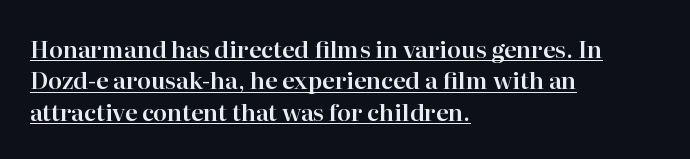
{"italic": "no", "underline": "yes", "align": "left", "line_spacing": "normal", "line_spacing_ratio": 1.36, "letter_spacing": "normal", "letter_spacing_em": 0.0, "glyph_px": 23}
